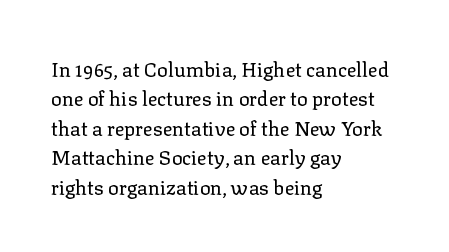
Look at the tracking — it's just the regular setting, nothing added. This sample keeps an unexceptional amount of space between lines. A typesetter would mark this as roman, not italic. Each row of text sits above clean, open space. Ink coverage per letter is moderate at most. This rendering uses left alignment, leaving the right contour irregular.
